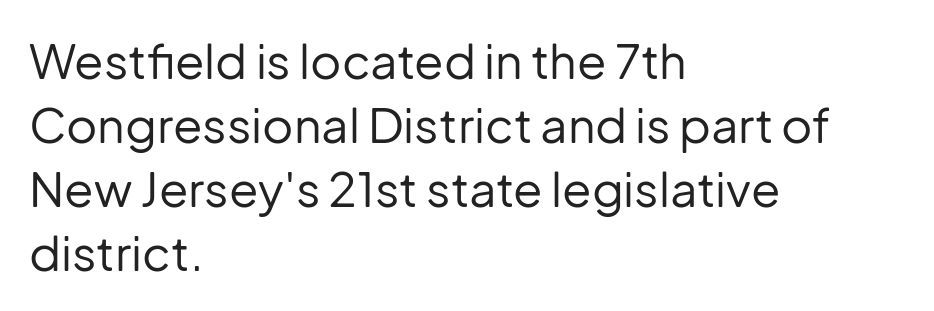
Q: Is the text bold? A: No.
Q: Is the text italic (slanted)? A: No, it is upright.
Q: Is the typeface a serif or a sans-serif typeface? A: Sans-serif.
Q: Is the text underlined? A: No.
Q: How is the paragraph aligned? A: Left-aligned.
Q: Is the spacing between letters normal or unusually wide? A: Normal.
Q: Is the spacing between lines tight, normal or loose? A: Normal.
Q: Width (condensed, normal, or wide)? A: Normal.
Q: Stroke contrast? A: Low.
Q: x-height? A: Medium.
Q: Monospaced? A: No.
